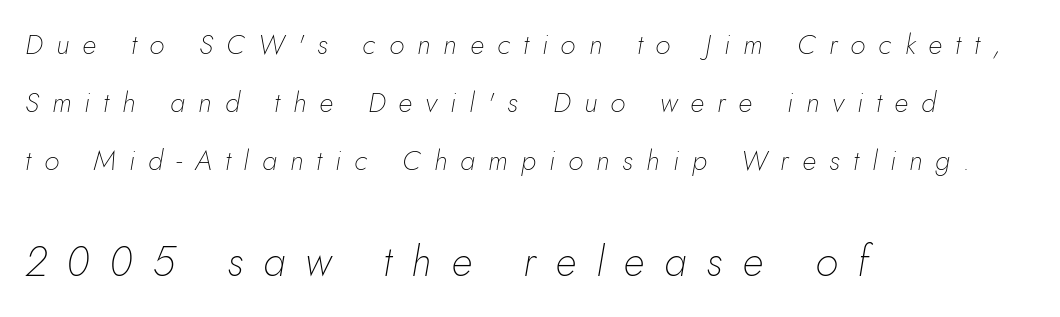
{"italic": "yes", "lean": "right", "slant_degrees": 10, "bold": "no", "weight": "thin", "width": "normal", "stroke_contrast": "low", "x_height": "small", "monospaced": "no", "underline": "no", "align": "left", "line_spacing": "loose", "line_spacing_ratio": 2.07, "letter_spacing": "wide", "letter_spacing_em": 0.47, "larger_block": "second", "size_ratio": 1.5, "glyph_px": 42}
